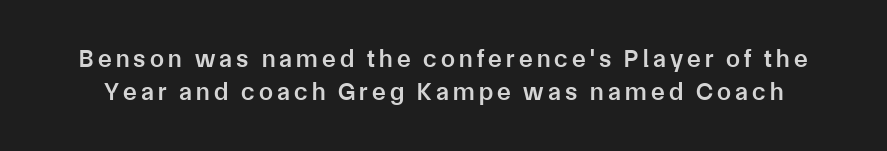
{"italic": "no", "bold": "semi", "underline": "no", "line_spacing": "normal", "line_spacing_ratio": 1.33, "glyph_px": 25}
